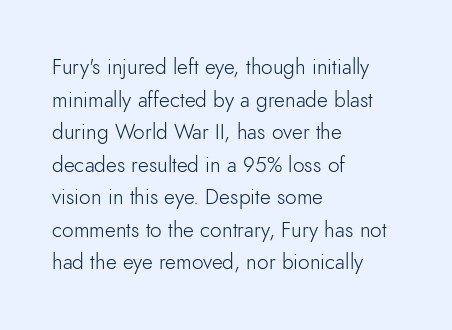
{"italic": "no", "bold": "no", "underline": "no", "align": "left", "line_spacing": "normal", "line_spacing_ratio": 1.55, "letter_spacing": "normal", "letter_spacing_em": 0.0, "glyph_px": 21}
